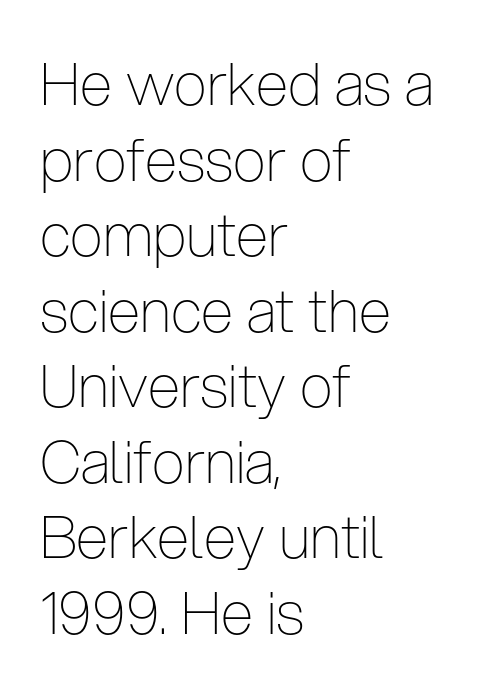
In CSS terms this would be text-align: left. In terms of leading, this rendering sits right in the middle. Stroke mass is kept to a normal reading level or below. Italic? Not at all — the glyphs are vertical. Nope, no serifs anywhere on these letters. The string is rendered with underlining switched off.
